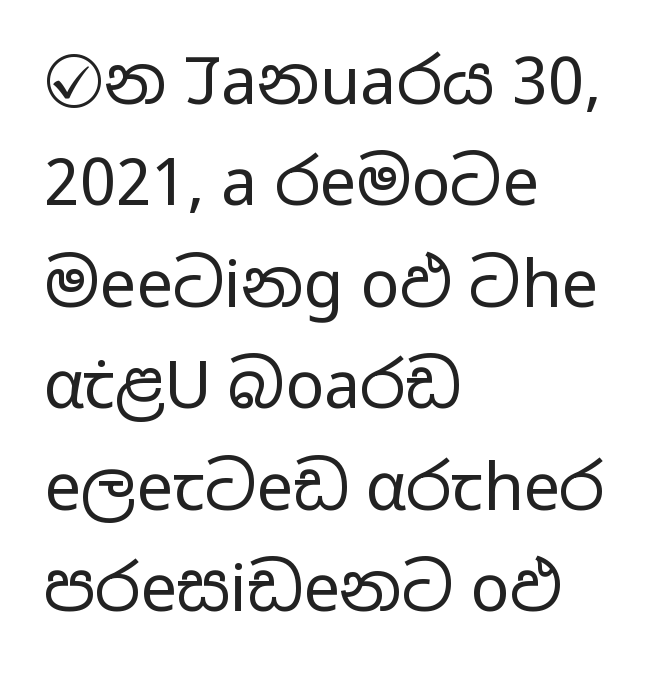
{"serif": "no", "italic": "no", "bold": "no", "weight": "regular", "width": "wide", "stroke_contrast": "low", "x_height": "medium", "monospaced": "no", "underline": "no", "align": "left", "line_spacing": "normal", "line_spacing_ratio": 1.56, "letter_spacing": "normal", "letter_spacing_em": 0.0, "glyph_px": 65}
